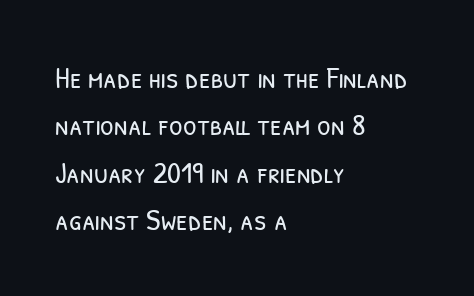
Q: Is the text bold? A: No.
Q: Is the typeface a serif or a sans-serif typeface? A: Sans-serif.
Q: Is the text underlined? A: No.
Q: How is the paragraph aligned? A: Left-aligned.
Q: Is the spacing between letters normal or unusually wide? A: Normal.
Q: Is the spacing between lines tight, normal or loose? A: Normal.
Q: Width (condensed, normal, or wide)? A: Condensed.
Q: Stroke contrast? A: Low.
Q: x-height? A: Medium.
Q: Monospaced? A: No.
